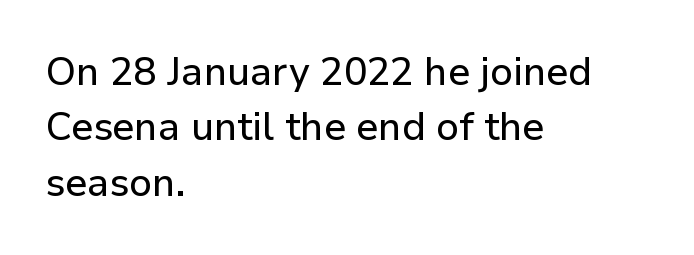
Is this a sans? Yes — the strokes have no serifs. Beneath every word, the page is bare. You can tell it's not italic because the verticals are truly vertical. Alignment: flush left.
